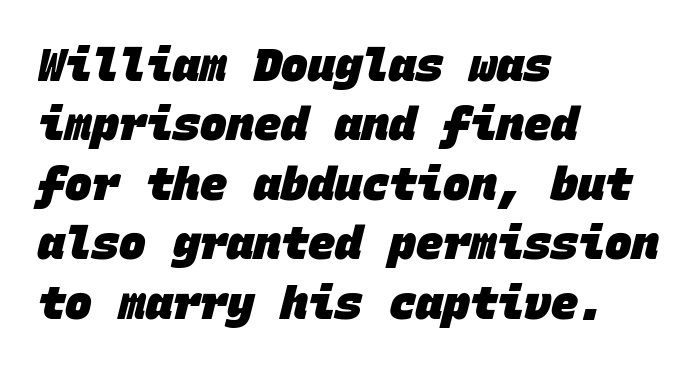
{"serif": "no", "bold": "yes", "weight": "heavy", "width": "normal", "stroke_contrast": "low", "x_height": "large", "monospaced": "yes", "underline": "no", "align": "left", "line_spacing": "normal", "line_spacing_ratio": 1.32, "letter_spacing": "normal", "letter_spacing_em": 0.0, "glyph_px": 45}
